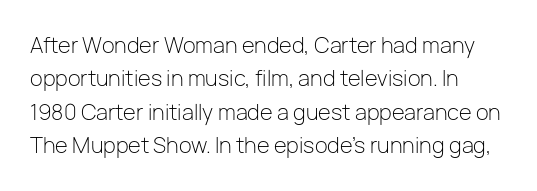
How would I describe the line gaps? Plain and ordinary. Weight: in the light-to-regular range. The type is set solid horizontally, with unmodified tracking. The lines are quadded left.
